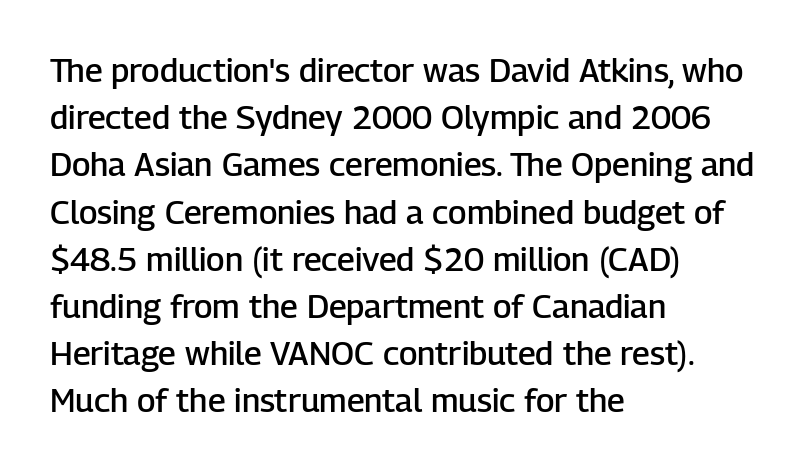
The image shows 33 px semibold sans-serif type, upright; set left-aligned, normal line spacing (1.43x), normal letter spacing, not underlined; low stroke contrast and a medium x-height.
